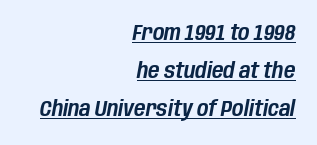
The image shows 22 px text type, italic (leaning right); set right-aligned, line spacing 1.73x, normal letter spacing, underlined.
